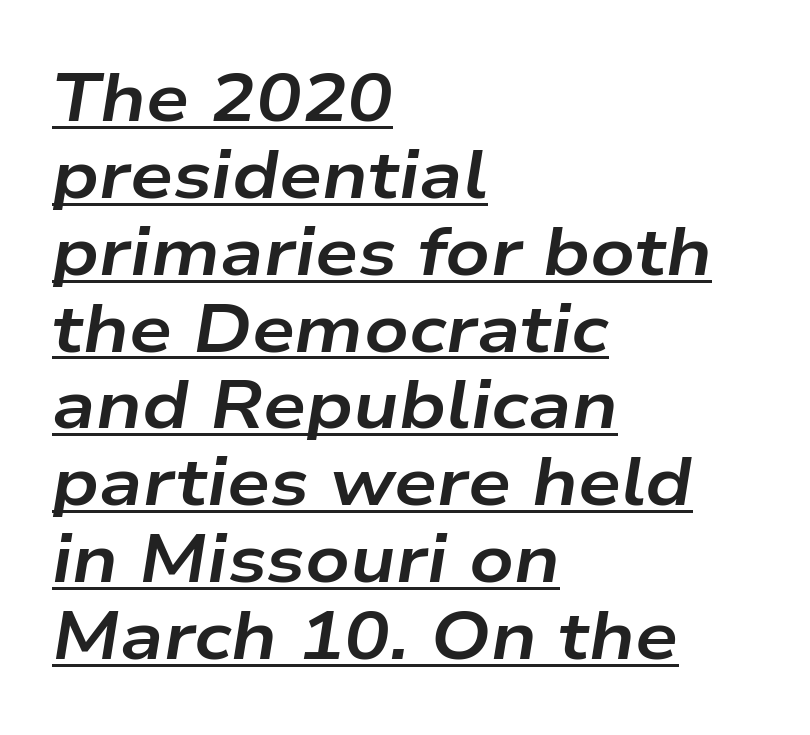
Does extra space separate the letters? No, they use regular spacing. On the weight axis this lands at bold, roughly 700. You could barely slide anything between these rows. You could not count columns in this text — the font is proportionally spaced.
